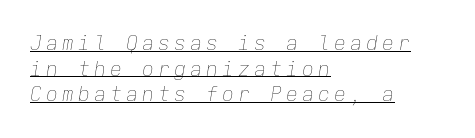
The type is letterspaced generously, with wide tracking. If you drew a ruler down the left edge, every line would touch it. The glyphs are accompanied by a horizontal stroke just below them. These glyphs show unthickened strokes, regular width or finer.
